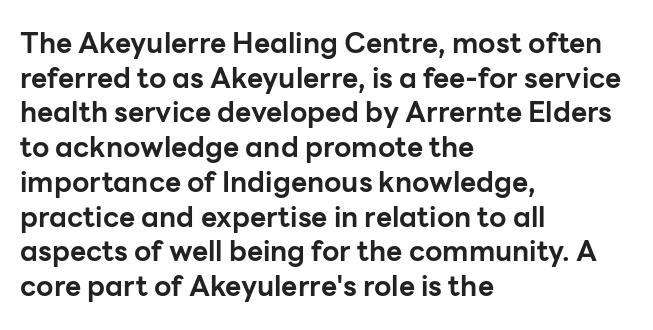
{"serif": "no", "italic": "no", "bold": "yes", "weight": "bold", "width": "normal", "stroke_contrast": "low", "x_height": "medium", "monospaced": "no", "underline": "no", "align": "left", "line_spacing_ratio": 1.24, "letter_spacing": "normal", "letter_spacing_em": 0.0, "glyph_px": 28}
